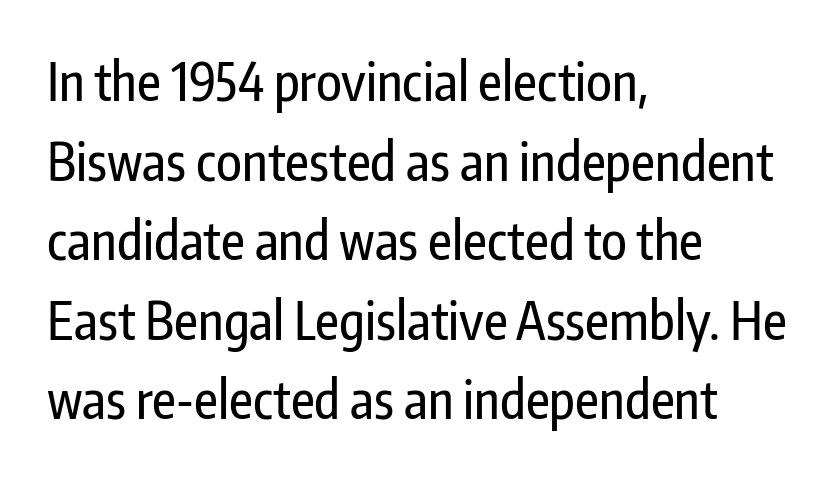
The image shows 52 px condensed sans-serif type, upright; set left-aligned, normal line spacing (1.53x), normal letter spacing, not underlined; low stroke contrast and a medium x-height.
